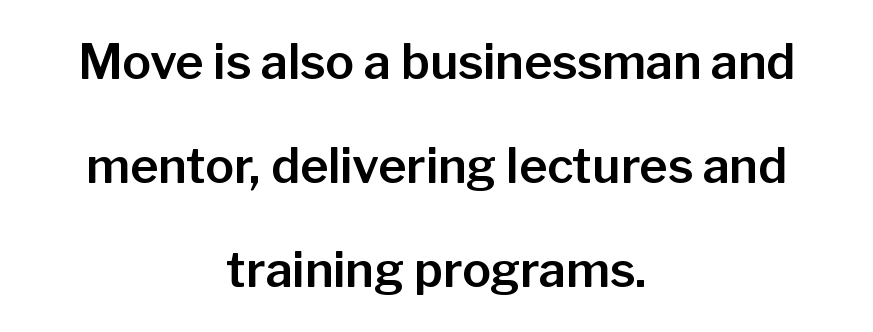
{"serif": "no", "italic": "no", "width": "normal", "stroke_contrast": "low", "x_height": "medium", "monospaced": "no", "underline": "no", "align": "center", "line_spacing": "loose", "line_spacing_ratio": 2.17, "letter_spacing": "normal", "letter_spacing_em": 0.0, "glyph_px": 48}
